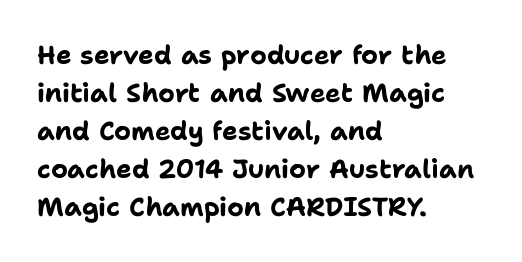
{"italic": "no", "bold": "yes", "underline": "no", "align": "left", "line_spacing": "normal", "line_spacing_ratio": 1.46, "letter_spacing": "normal", "letter_spacing_em": 0.0, "glyph_px": 26}
